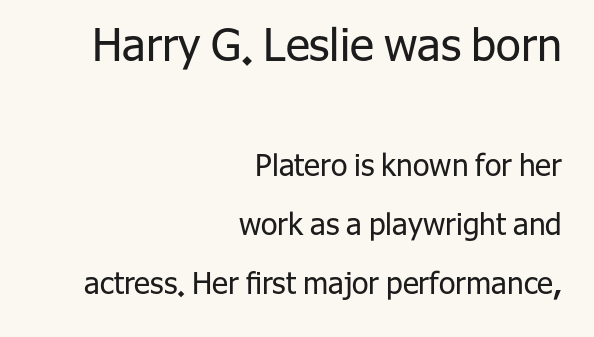
The ragged edge is on the left, which tells us the setting is flush right. You could fit nearly another row in the gap between these rows. Characters remain perfectly vertical along every line. Heaviness? Minimal to ordinary, like unemphasized prose. Between one letter and the next there's only the usual sliver of space. The glyphs in this specimen are sans serif.
